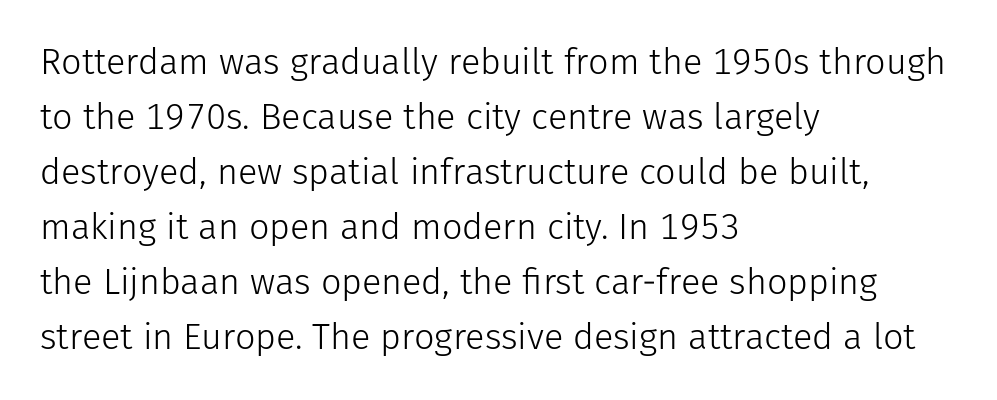
The image shows 36 px light sans-serif type, upright; set left-aligned, normal line spacing (1.53x), normal letter spacing, not underlined; low stroke contrast and a medium x-height.
